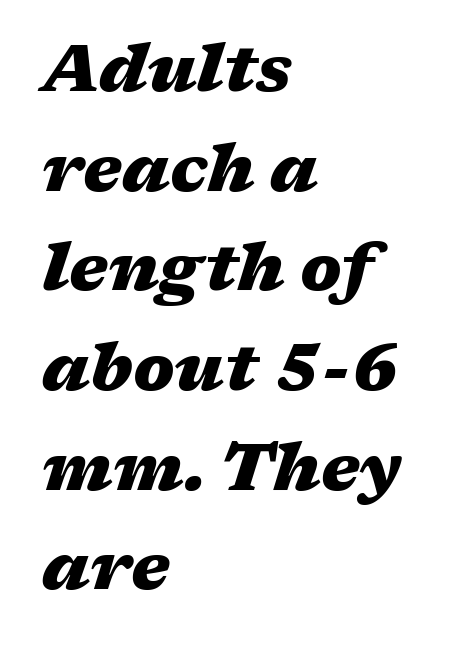
{"italic": "yes", "lean": "right", "slant_degrees": 17, "bold": "yes", "weight": "heavy", "width": "wide", "stroke_contrast": "medium", "x_height": "medium", "monospaced": "no", "underline": "no", "align": "left", "line_spacing": "normal", "line_spacing_ratio": 1.51, "letter_spacing": "normal", "letter_spacing_em": 0.0, "glyph_px": 66}
